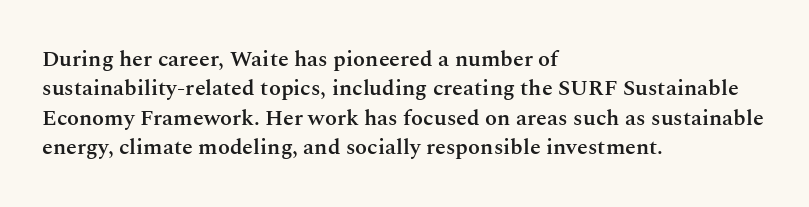
Unmarked baselines from the first word to the last. Does the copy run flush right? No — it runs flush left. Every stem runs plumb, perpendicular to the baseline. Each glyph is drawn with semibold strokes, heavier than normal yet not fully bold. The rendering keeps characters at their native spacing.
